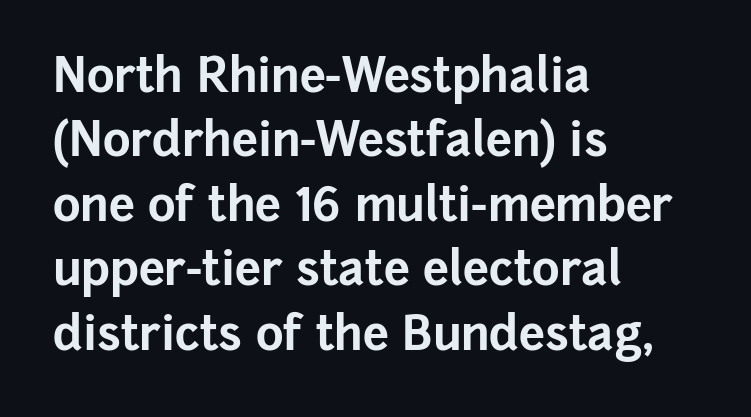
Q: Is the text bold? A: Yes.
Q: Is the text italic (slanted)? A: No, it is upright.
Q: Is the typeface a serif or a sans-serif typeface? A: Sans-serif.
Q: Is the text underlined? A: No.
Q: How is the paragraph aligned? A: Left-aligned.
Q: Is the spacing between letters normal or unusually wide? A: Normal.
Q: Is the spacing between lines tight, normal or loose? A: Normal.
Q: Width (condensed, normal, or wide)? A: Normal.
Q: Stroke contrast? A: Low.
Q: x-height? A: Medium.
Q: Monospaced? A: No.
